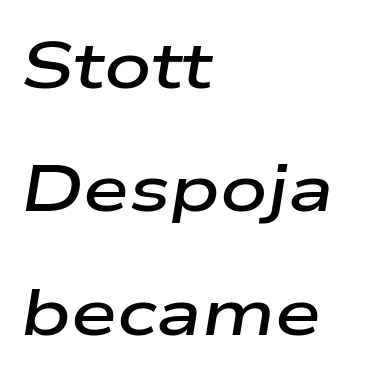
Set as a demibold, roughly 600 on the weight scale. Descenders hang freely into open space. Is the type slanted? Yes — the strokes lean at a clear angle. The rag falls on the right side of this text block. Students, note that the glyphs here touch the page at normal intervals. The passage shown is typed in a proportional face where columns would drift.
